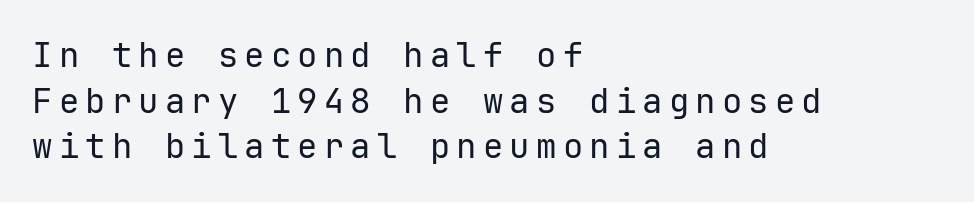
Q: Is the text bold? A: No.
Q: Is the text italic (slanted)? A: No, it is upright.
Q: Is the typeface a serif or a sans-serif typeface? A: Sans-serif.
Q: Is the text underlined? A: No.
Q: How is the paragraph aligned? A: Left-aligned.
Q: Is the spacing between lines tight, normal or loose? A: Normal.
Q: Width (condensed, normal, or wide)? A: Normal.
Q: Stroke contrast? A: Low.
Q: x-height? A: Medium.
Q: Monospaced? A: Yes.
